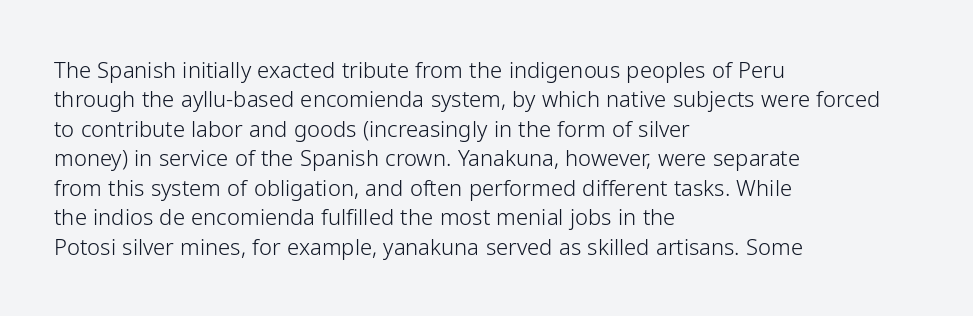
Q: Is the text bold? A: No.
Q: Is the text italic (slanted)? A: No, it is upright.
Q: Is the text underlined? A: No.
Q: How is the paragraph aligned? A: Left-aligned.
Q: Is the spacing between letters normal or unusually wide? A: Normal.
Q: Is the spacing between lines tight, normal or loose? A: Normal.
